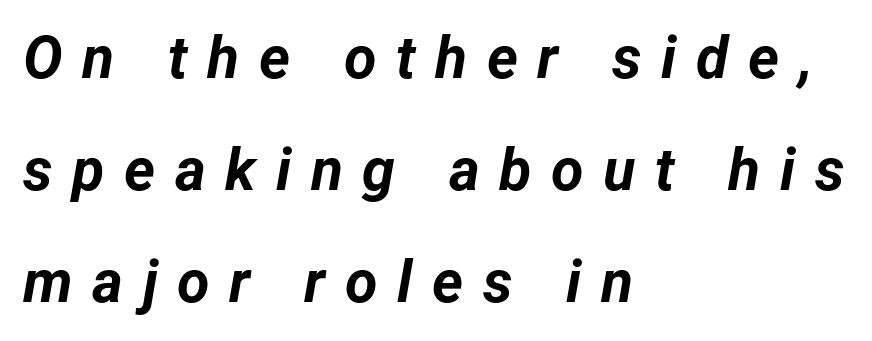
Q: Is the text bold? A: Yes.
Q: Is the text italic (slanted)? A: Yes, it leans right by about 12 degrees.
Q: Is the text underlined? A: No.
Q: How is the paragraph aligned? A: Left-aligned.
Q: Is the spacing between letters normal or unusually wide? A: Unusually wide.
Q: Is the spacing between lines tight, normal or loose? A: Loose.
Q: Width (condensed, normal, or wide)? A: Normal.
Q: Stroke contrast? A: Low.
Q: x-height? A: Medium.
Q: Monospaced? A: No.
